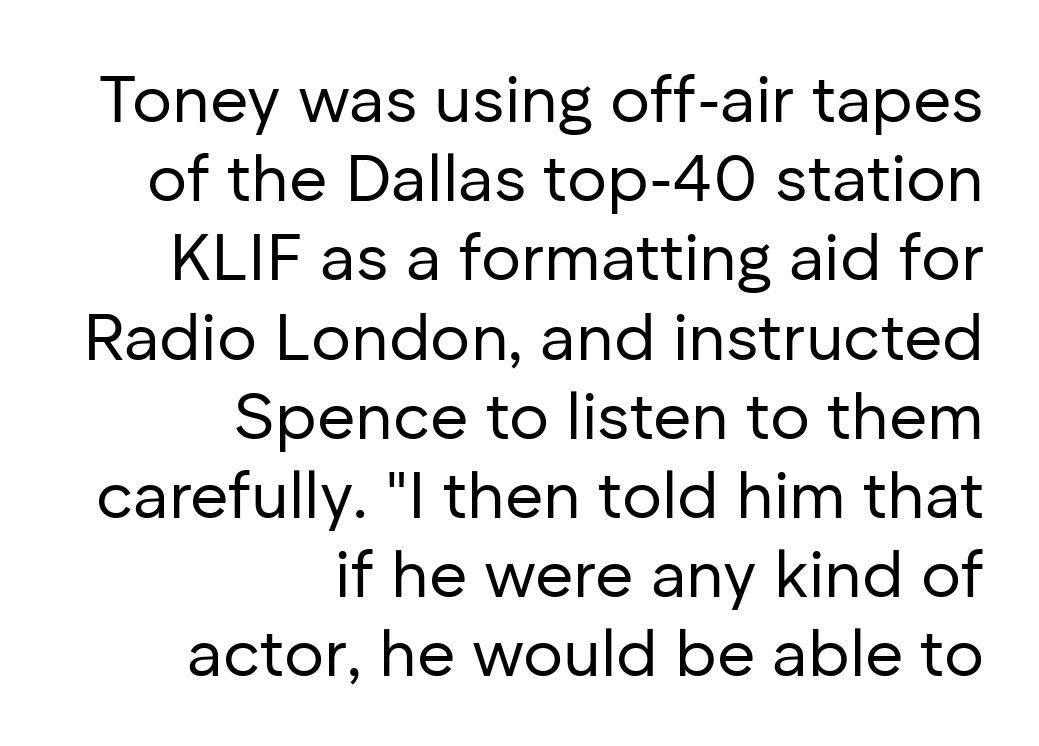
Q: Is the text bold? A: No.
Q: Is the text italic (slanted)? A: No, it is upright.
Q: Is the typeface a serif or a sans-serif typeface? A: Sans-serif.
Q: Is the text underlined? A: No.
Q: How is the paragraph aligned? A: Right-aligned.
Q: Is the spacing between letters normal or unusually wide? A: Normal.
Q: Width (condensed, normal, or wide)? A: Normal.
Q: Stroke contrast? A: Low.
Q: x-height? A: Medium.
Q: Monospaced? A: No.
